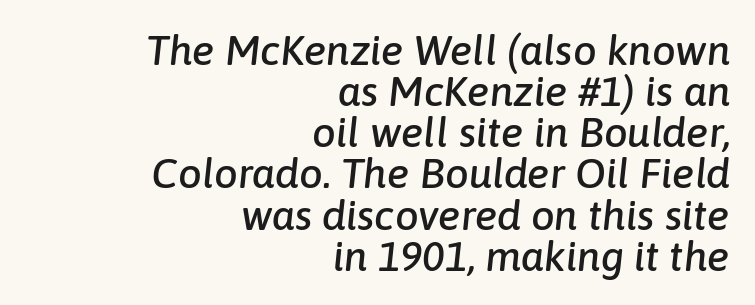
The image shows 42 px text type, italic (leaning right); set right-aligned, tight line spacing (0.98x), normal letter spacing, not underlined; low stroke contrast and a medium x-height.
